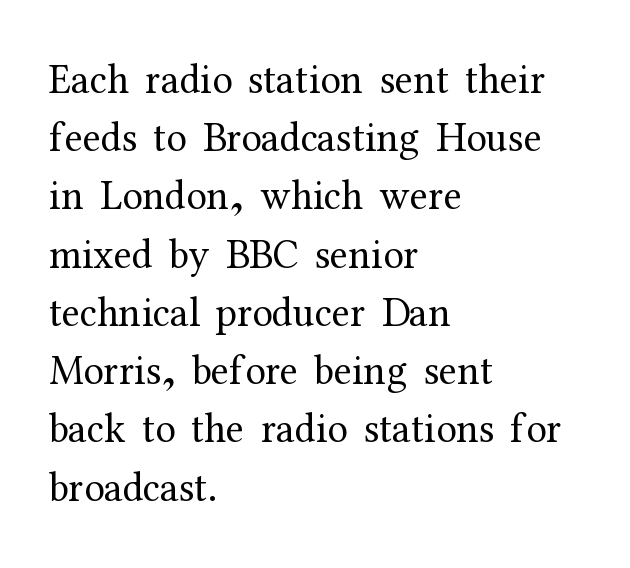
The image shows 41 px regular-weight serif type, upright; set left-aligned, normal line spacing (1.42x), normal letter spacing, not underlined; medium stroke contrast and a medium x-height.
